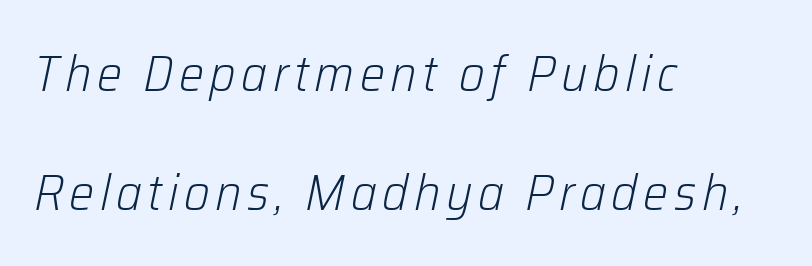
{"italic": "yes", "lean": "right", "slant_degrees": 12, "bold": "no", "weight": "light", "width": "normal", "stroke_contrast": "low", "x_height": "medium", "monospaced": "no", "underline": "no", "align": "left", "line_spacing": "loose", "line_spacing_ratio": 2.38, "glyph_px": 50}
